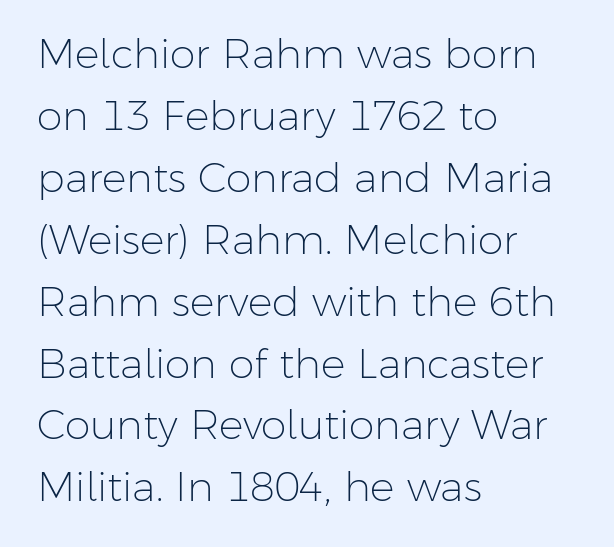
{"serif": "no", "italic": "no", "bold": "no", "weight": "light", "width": "normal", "stroke_contrast": "low", "x_height": "medium", "monospaced": "no", "underline": "no", "align": "left", "line_spacing": "normal", "line_spacing_ratio": 1.51, "letter_spacing": "normal", "letter_spacing_em": 0.0, "glyph_px": 41}
